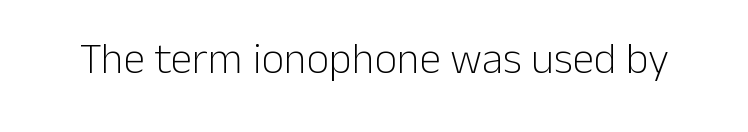
Q: Is the text bold? A: No.
Q: Is the text italic (slanted)? A: No, it is upright.
Q: Is the typeface a serif or a sans-serif typeface? A: Sans-serif.
Q: Is the text underlined? A: No.
Q: Is the spacing between letters normal or unusually wide? A: Normal.
Q: Width (condensed, normal, or wide)? A: Normal.
Q: Stroke contrast? A: Low.
Q: x-height? A: Medium.
Q: Monospaced? A: No.
